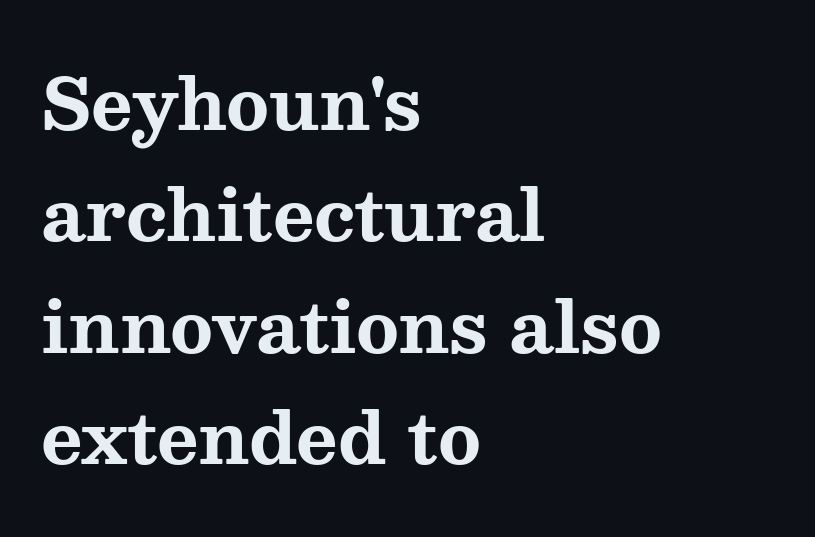
Character widths vary here, with narrow letters taking less room than wide ones. Thick stems and heavy bowls — unmistakably bold. Caption: standard tracking, unaltered. Observe the serifs anchoring each vertical stroke in this sample. The rag falls on the right side of this text block.
